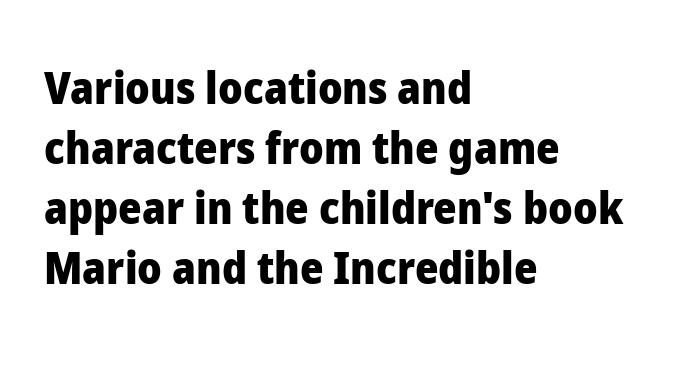
All the whitespace from short lines collects on the right. Inter-character spacing is left at the font's built-in metrics. The face used here is proportionally spaced, like ordinary book or web type. Each new line begins a customary step beneath the previous one. A dark, heavy texture on the line: the type is bold. Nope, no serifs anywhere on these letters.
